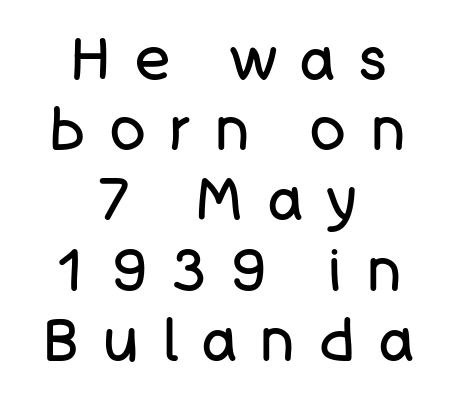
Q: Is the text bold? A: No.
Q: Is the text italic (slanted)? A: No, it is upright.
Q: Is the typeface a serif or a sans-serif typeface? A: Sans-serif.
Q: Is the text underlined? A: No.
Q: How is the paragraph aligned? A: Centered.
Q: Is the spacing between letters normal or unusually wide? A: Unusually wide.
Q: Width (condensed, normal, or wide)? A: Normal.
Q: Stroke contrast? A: Low.
Q: x-height? A: Large.
Q: Monospaced? A: No.
